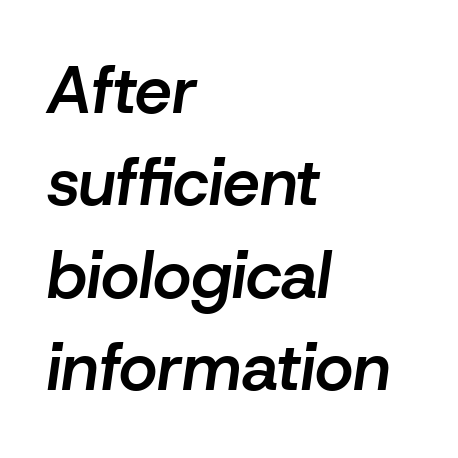
{"italic": "yes", "lean": "right", "slant_degrees": 8, "bold": "semi", "weight": "semibold", "width": "normal", "stroke_contrast": "low", "x_height": "medium", "monospaced": "no", "underline": "no", "align": "left", "line_spacing": "normal", "line_spacing_ratio": 1.4, "letter_spacing": "normal", "letter_spacing_em": 0.0, "glyph_px": 66}
